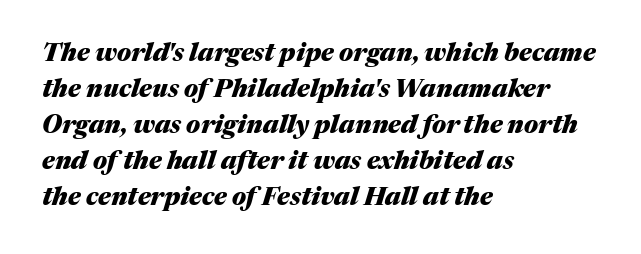
The image shows 25 px bold type, italic (leaning right); set left-aligned, normal line spacing (1.44x), normal letter spacing, not underlined.
